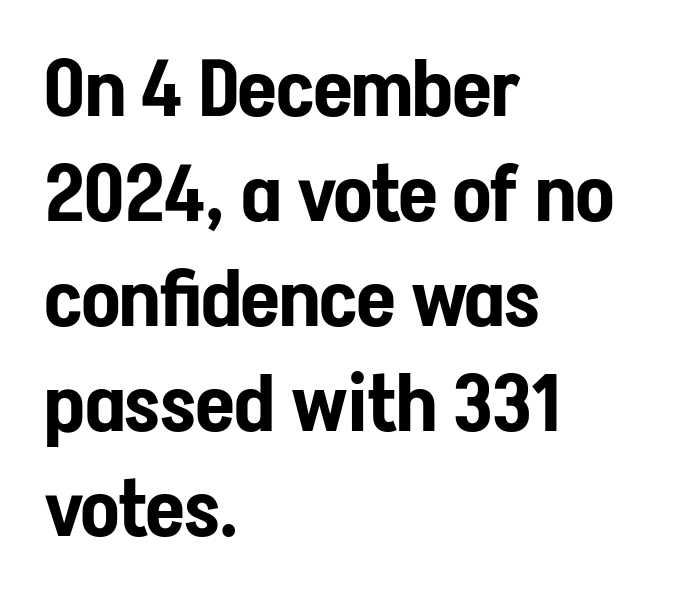
{"serif": "no", "italic": "no", "width": "condensed", "stroke_contrast": "low", "x_height": "medium", "monospaced": "no", "underline": "no", "align": "left", "line_spacing": "normal", "line_spacing_ratio": 1.33, "letter_spacing": "normal", "letter_spacing_em": 0.0, "glyph_px": 79}
